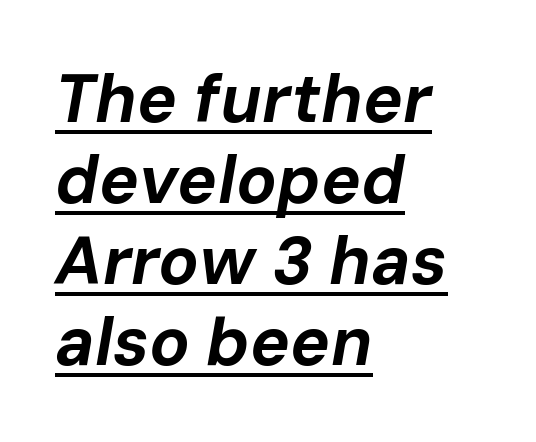
The image shows 67 px bold type, italic (leaning right); set left-aligned, line spacing 1.21x, normal letter spacing, underlined; low stroke contrast and a medium x-height.
